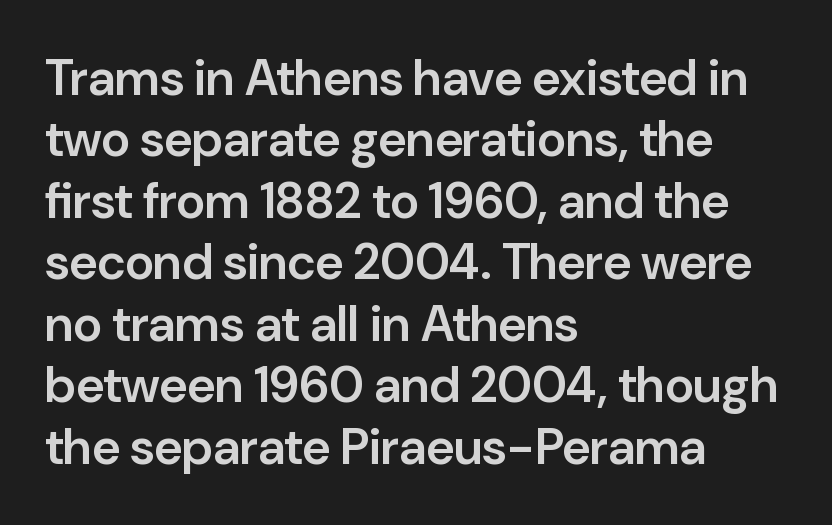
The image shows 50 px semibold sans-serif type, upright; set left-aligned, line spacing 1.23x, normal letter spacing, not underlined; low stroke contrast and a medium x-height.
